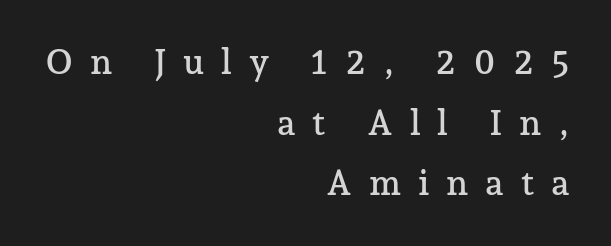
A flush-right, rag-left setting is used for this passage. Serifs: yes, visible at the terminals of the letterforms. Quick note: not italic, upright. Tracking value appears strongly positive — letters spread wide.
